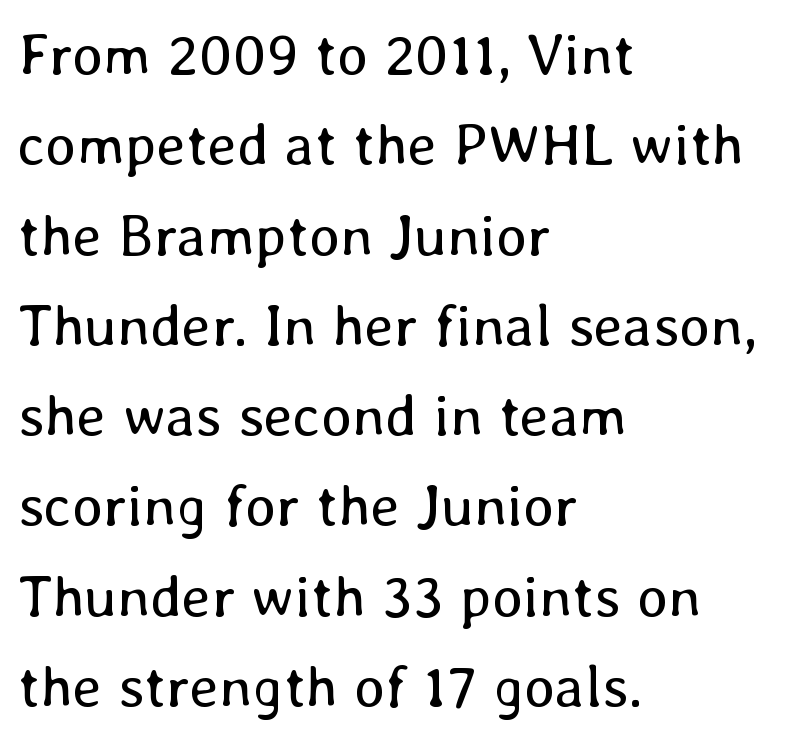
The image shows 59 px regular-weight type, upright; set left-aligned, normal line spacing (1.53x), normal letter spacing, not underlined; low stroke contrast and a medium x-height.
